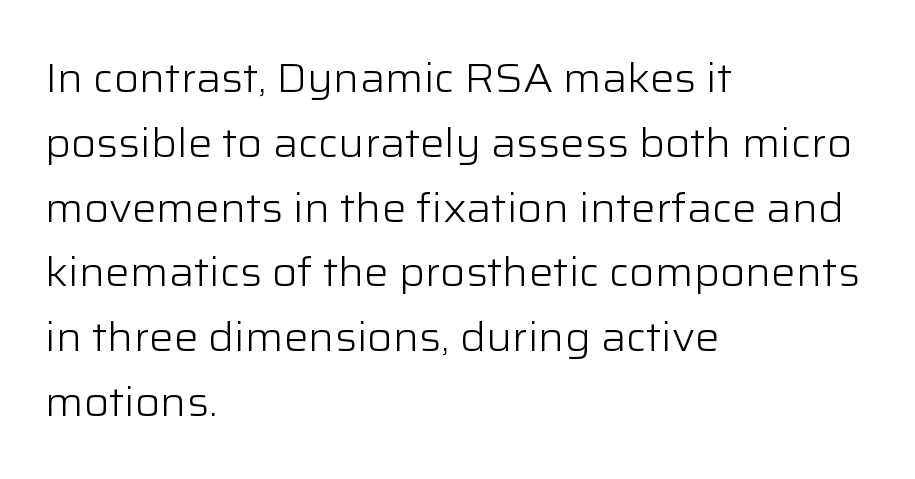
If you drew a line through each stem, it would be perfectly vertical. A typesetter would label this face a sans. Weight: in the light-to-regular range. Where is the straight margin? On the left. Looks like regular typesetting: each glyph gets only the width it needs.
